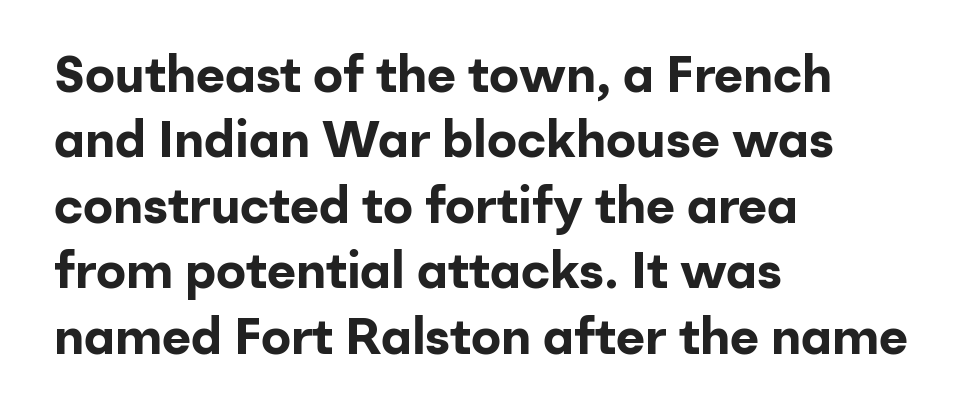
Q: Is the text bold? A: Yes.
Q: Is the text italic (slanted)? A: No, it is upright.
Q: Is the typeface a serif or a sans-serif typeface? A: Sans-serif.
Q: Is the text underlined? A: No.
Q: How is the paragraph aligned? A: Left-aligned.
Q: Is the spacing between letters normal or unusually wide? A: Normal.
Q: Is the spacing between lines tight, normal or loose? A: Normal.
Q: Width (condensed, normal, or wide)? A: Normal.
Q: Stroke contrast? A: Low.
Q: x-height? A: Medium.
Q: Monospaced? A: No.
